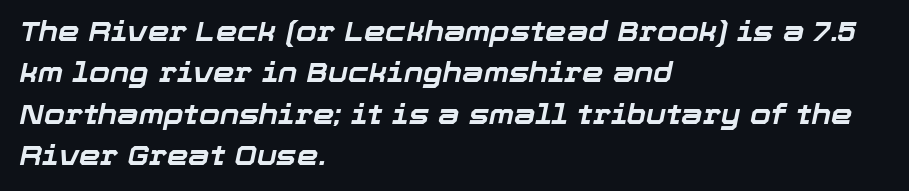
{"italic": "yes", "lean": "right", "slant_degrees": 12, "bold": "yes", "underline": "no", "align": "left", "line_spacing": "normal", "line_spacing_ratio": 1.53, "letter_spacing": "normal", "letter_spacing_em": 0.0, "glyph_px": 27}
